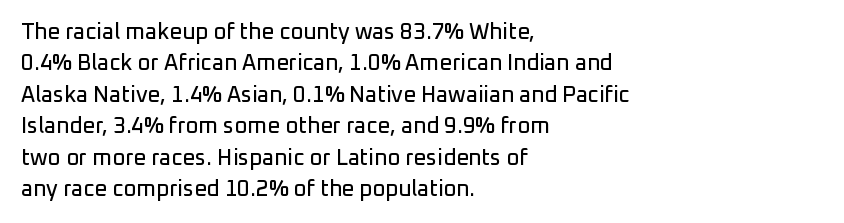
{"italic": "no", "underline": "no", "align": "left", "line_spacing": "normal", "line_spacing_ratio": 1.43, "letter_spacing": "normal", "letter_spacing_em": 0.0, "glyph_px": 22}
